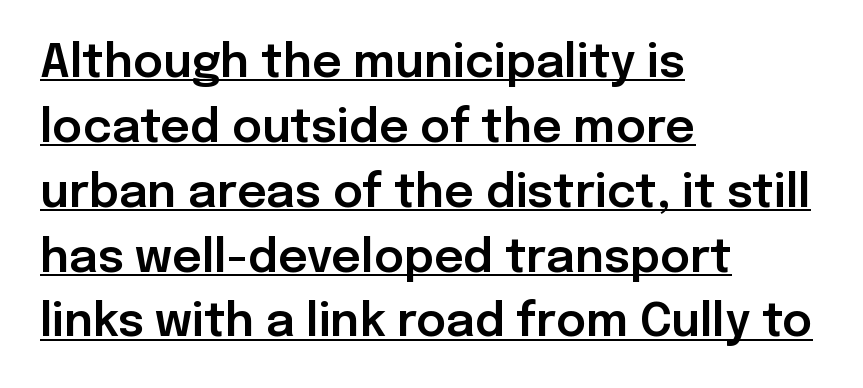
The image shows 46 px sans-serif type, upright; set left-aligned, normal line spacing (1.41x), normal letter spacing, underlined; low stroke contrast and a medium x-height.
